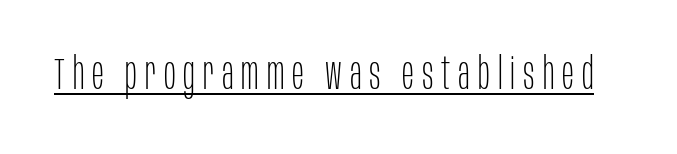
{"serif": "no", "italic": "no", "bold": "no", "weight": "thin", "width": "condensed", "stroke_contrast": "low", "x_height": "large", "monospaced": "no", "underline": "yes", "glyph_px": 44}
